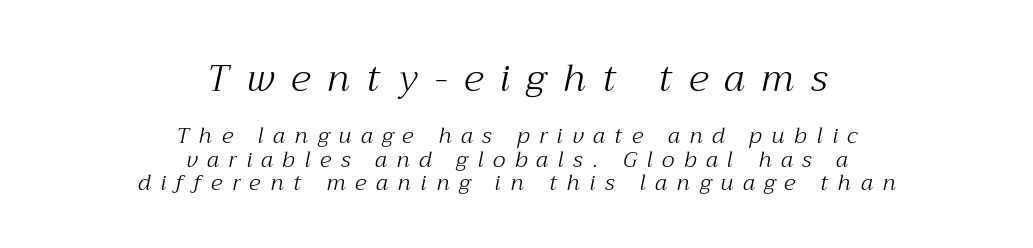
Q: Is the text bold? A: No.
Q: Is the text italic (slanted)? A: Yes, it leans right by about 12 degrees.
Q: Is the typeface a serif or a sans-serif typeface? A: Serif.
Q: Is the text underlined? A: No.
Q: How is the paragraph aligned? A: Centered.
Q: Is the spacing between letters normal or unusually wide? A: Unusually wide.
Q: Is the spacing between lines tight, normal or loose? A: Tight.
Q: Which block of text is set in a larger size, the first (top) or the second (bottom)? A: The first (top) one.
Q: Width (condensed, normal, or wide)? A: Normal.
Q: Stroke contrast? A: Medium.
Q: x-height? A: Medium.
Q: Monospaced? A: No.
